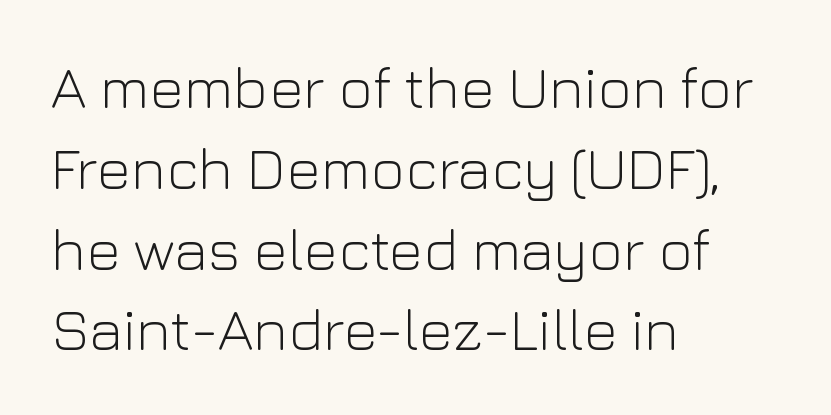
The string is rendered with underlining switched off. Glyph-to-glyph distance matches everyday printed text. Note the varied advance widths — an 'i' is clearly narrower than an 'm'. One-word summary of the alignment: left.
